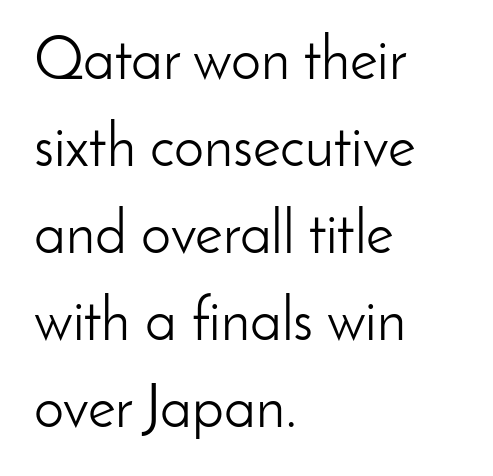
The face used here is rendered with its standard letterfit. Honestly, there is no underline to notice here at all. A light-to-regular cut is what we see here. You could not count columns in this text — the font is proportionally spaced. No feet cap the strokes, marking this as sans-serif type. Posture: straight, roman, zero tilt.
